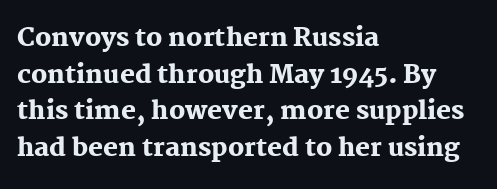
{"italic": "no", "bold": "yes", "underline": "no", "align": "left", "line_spacing": "normal", "line_spacing_ratio": 1.47, "letter_spacing": "normal", "letter_spacing_em": 0.0, "glyph_px": 25}
